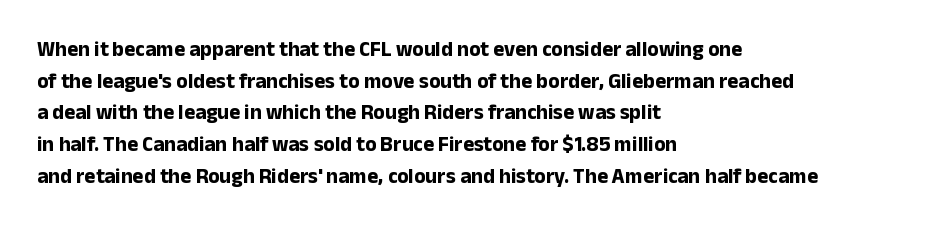
The image shows 21 px bold type, upright; set left-aligned, normal line spacing (1.51x), normal letter spacing, not underlined.
